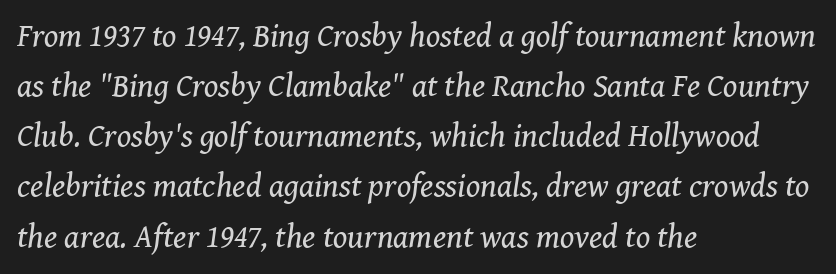
{"serif": "yes", "italic": "yes", "lean": "right", "slant_degrees": 8, "bold": "no", "weight": "regular", "width": "normal", "stroke_contrast": "medium", "x_height": "medium", "monospaced": "no", "underline": "no", "align": "left", "line_spacing": "normal", "line_spacing_ratio": 1.52, "letter_spacing": "normal", "letter_spacing_em": 0.0, "glyph_px": 33}
